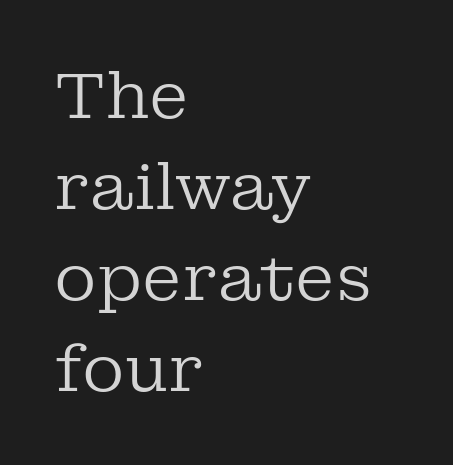
The image shows 65 px regular-weight serif type, upright; set left-aligned, normal line spacing (1.4x), normal letter spacing, not underlined; low stroke contrast and a medium x-height.
